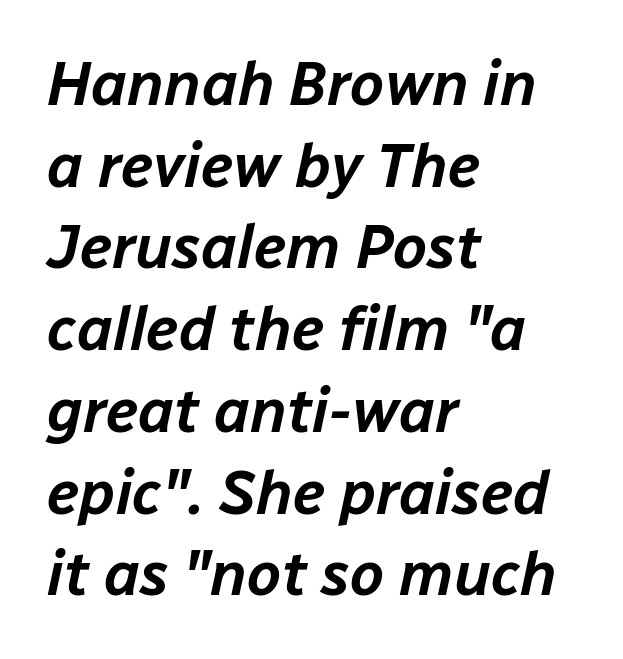
{"italic": "yes", "lean": "right", "slant_degrees": 12, "width": "normal", "stroke_contrast": "low", "x_height": "medium", "monospaced": "no", "underline": "no", "align": "left", "line_spacing": "normal", "line_spacing_ratio": 1.34, "letter_spacing": "normal", "letter_spacing_em": 0.0, "glyph_px": 61}
